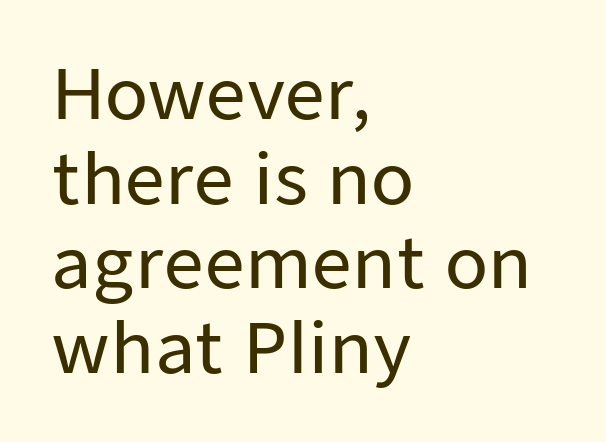
{"serif": "no", "italic": "no", "width": "normal", "stroke_contrast": "low", "x_height": "medium", "monospaced": "no", "underline": "no", "align": "left", "line_spacing_ratio": 1.21, "letter_spacing": "normal", "letter_spacing_em": 0.0, "glyph_px": 70}
